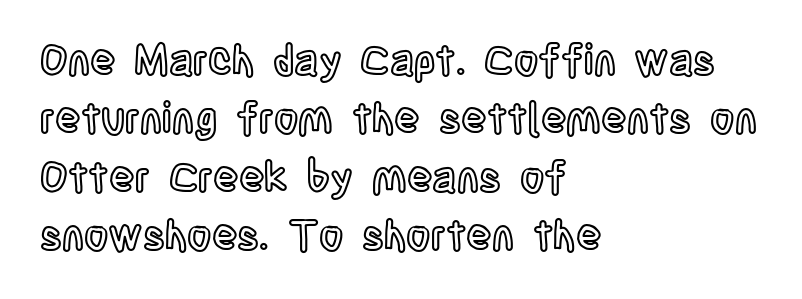
Q: Is the text italic (slanted)? A: No, it is upright.
Q: Is the text underlined? A: No.
Q: How is the paragraph aligned? A: Left-aligned.
Q: Is the spacing between letters normal or unusually wide? A: Normal.
Q: Is the spacing between lines tight, normal or loose? A: Normal.
Q: Width (condensed, normal, or wide)? A: Condensed.
Q: x-height? A: Large.
Q: Monospaced? A: No.
